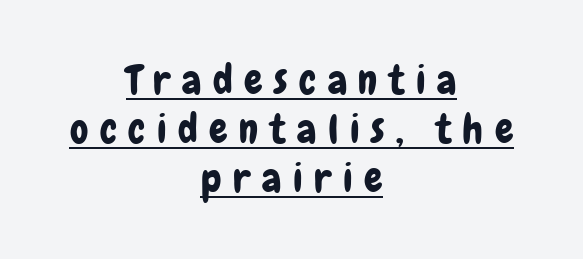
The passage shown has open, widely tracked lettering throughout. Examine the stroke ends and you'll find no serifs. Neither beginnings nor endings align; midpoints do. Posture: upright roman.
